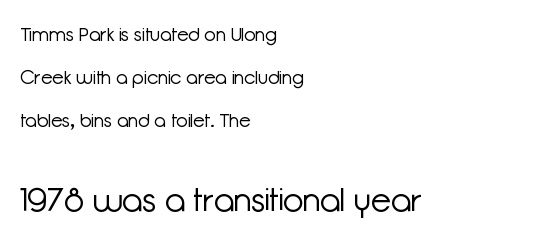
The letters stand straight up with perfectly vertical stems. Characters follow at the spacing the type designer built in. Block two is the big one; block one sits smaller above it. Stroke thickness stays within the range of a standard reading face or lighter.
